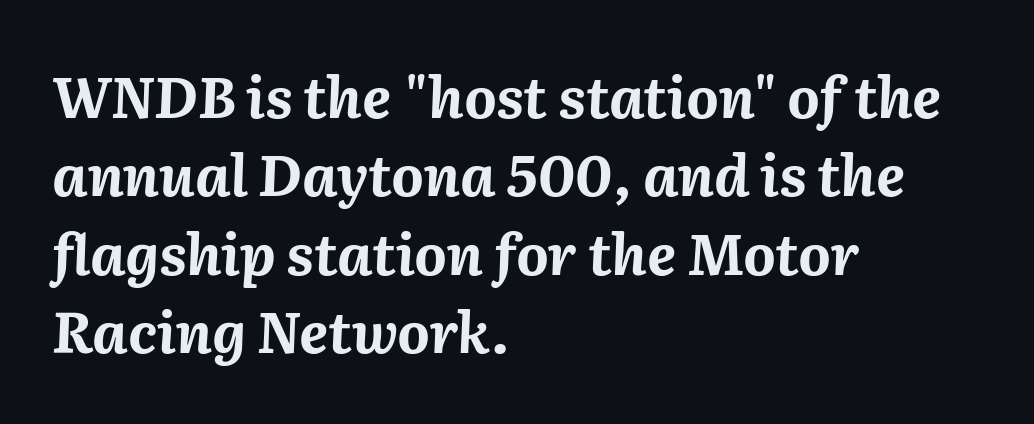
Q: Is the text bold? A: Yes.
Q: Is the text italic (slanted)? A: Yes, it leans right by about 2 degrees.
Q: Is the text underlined? A: No.
Q: How is the paragraph aligned? A: Left-aligned.
Q: Is the spacing between letters normal or unusually wide? A: Normal.
Q: Is the spacing between lines tight, normal or loose? A: Normal.
Q: Width (condensed, normal, or wide)? A: Normal.
Q: Stroke contrast? A: Medium.
Q: x-height? A: Medium.
Q: Monospaced? A: No.
